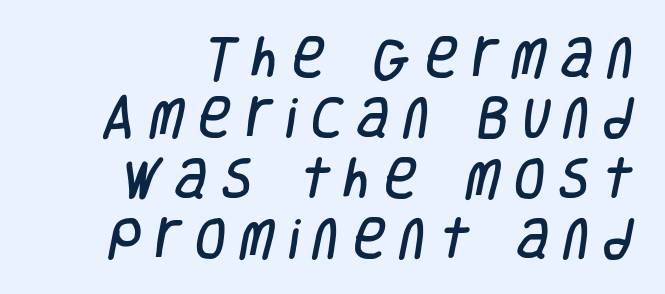
The image shows 45 px condensed sans-serif type; set normal line spacing (1.34x), unusually wide letter spacing (+0.31 em), not underlined; low stroke contrast and a large x-height.
